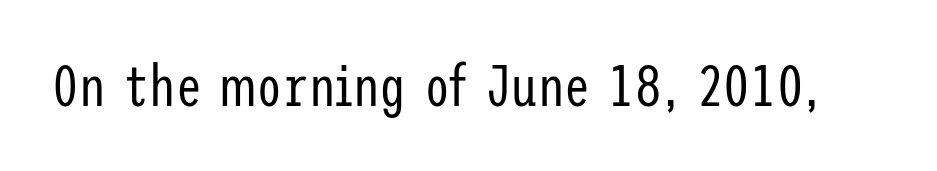
{"serif": "no", "italic": "no", "bold": "no", "weight": "regular", "width": "condensed", "stroke_contrast": "low", "x_height": "medium", "underline": "no", "letter_spacing": "normal", "letter_spacing_em": 0.0, "glyph_px": 59}
